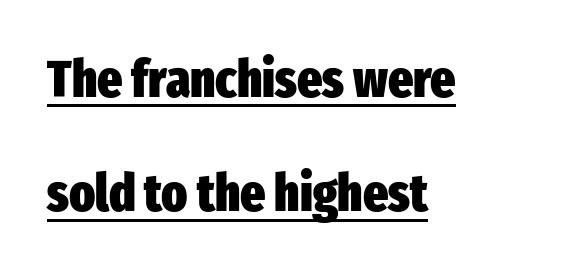
The image shows 53 px heavy, condensed sans-serif type, upright; set left-aligned, loose line spacing (2.16x), normal letter spacing, underlined; low stroke contrast and a medium x-height.
